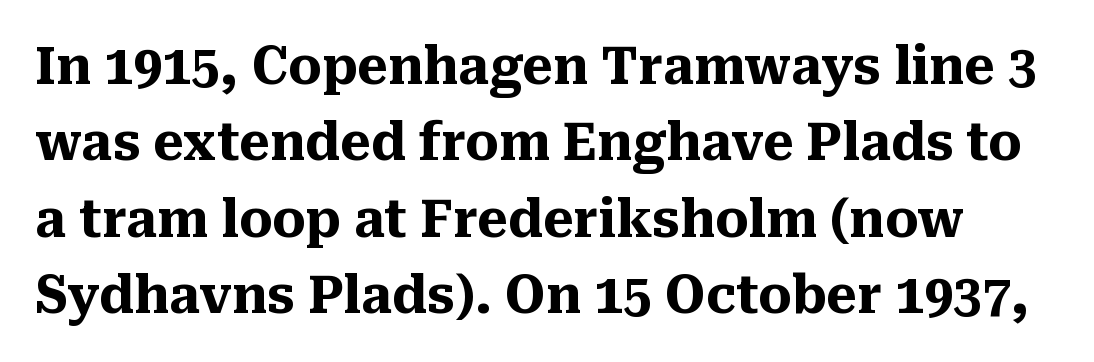
The image shows 52 px heavy serif type, upright; set normal line spacing (1.47x), normal letter spacing, not underlined; medium stroke contrast and a medium x-height.
